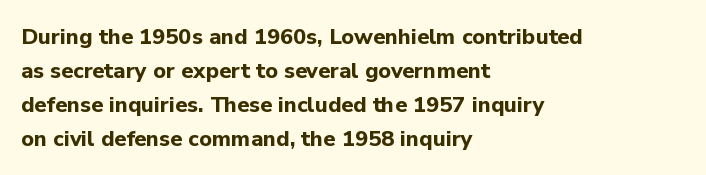
The lettering holds an erect, upright posture throughout. No word sits above an underline. Thick stems and heavy bowls — unmistakably bold. How are the letters spaced? Ordinarily, with no added tracking. Line beginnings align vertically; line endings do not.
